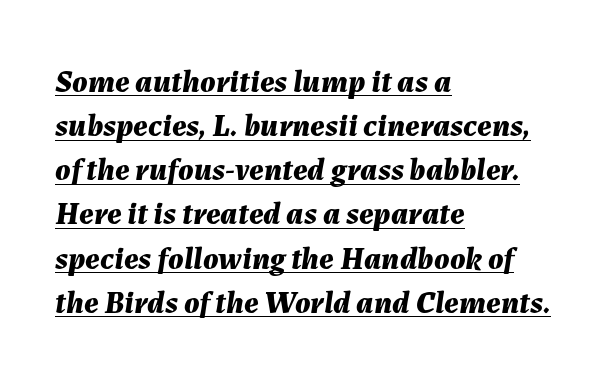
Looks like regular typesetting: each glyph gets only the width it needs. The glyphs are accompanied by a horizontal stroke just below them. Compared with ordinary roman type, these characters are visibly tilted. These lines carry a lot of weight — the face is fully bold. In CSS terms this would be text-align: left.
